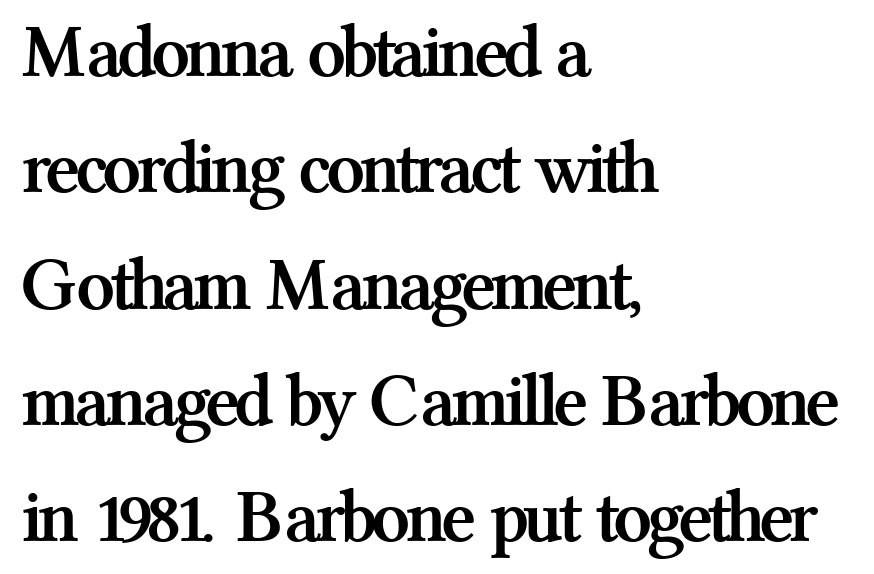
Q: Is the text bold? A: Yes.
Q: Is the text italic (slanted)? A: No, it is upright.
Q: Is the typeface a serif or a sans-serif typeface? A: Serif.
Q: Is the text underlined? A: No.
Q: How is the paragraph aligned? A: Left-aligned.
Q: Is the spacing between letters normal or unusually wide? A: Normal.
Q: Is the spacing between lines tight, normal or loose? A: Normal.
Q: Width (condensed, normal, or wide)? A: Normal.
Q: Stroke contrast? A: Medium.
Q: x-height? A: Medium.
Q: Monospaced? A: No.
